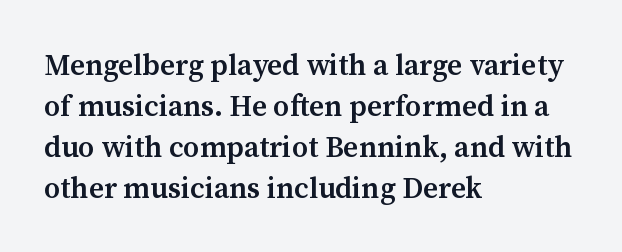
The image shows 29 px semibold serif type, upright; set left-aligned, normal line spacing (1.41x), normal letter spacing, not underlined; medium stroke contrast and a medium x-height.
